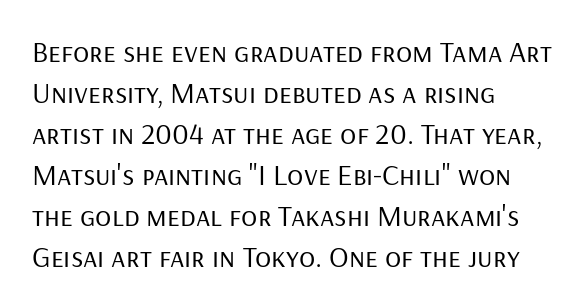
Q: Is the text bold? A: No.
Q: Is the text italic (slanted)? A: No, it is upright.
Q: Is the typeface a serif or a sans-serif typeface? A: Sans-serif.
Q: Is the text underlined? A: No.
Q: How is the paragraph aligned? A: Left-aligned.
Q: Is the spacing between letters normal or unusually wide? A: Normal.
Q: Is the spacing between lines tight, normal or loose? A: Normal.
Q: Width (condensed, normal, or wide)? A: Normal.
Q: Stroke contrast? A: Low.
Q: x-height? A: Medium.
Q: Monospaced? A: No.
